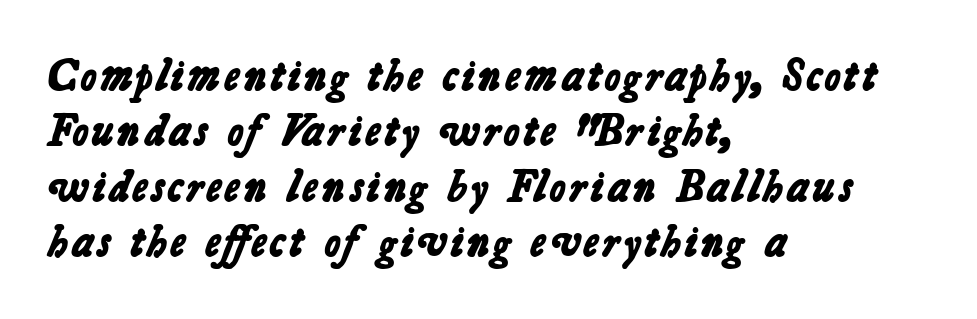
The image shows 44 px bold sans-serif type; set left-aligned, normal line spacing (1.26x), normal letter spacing, not underlined; low stroke contrast and a medium x-height.
